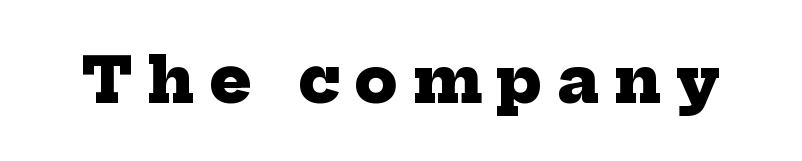
The image shows 62 px heavy serif type; set unusually wide letter spacing (+0.24 em), not underlined; low stroke contrast and a medium x-height.
